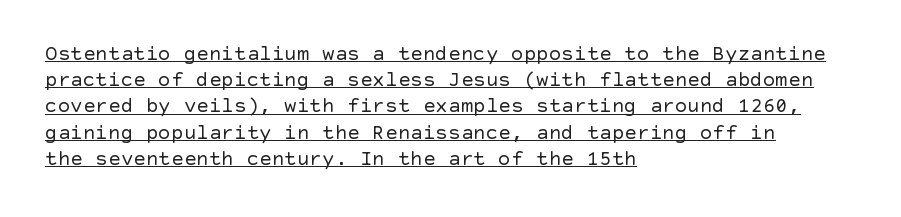
Q: Is the text bold? A: No.
Q: Is the text italic (slanted)? A: No, it is upright.
Q: Is the text underlined? A: Yes.
Q: How is the paragraph aligned? A: Left-aligned.
Q: Is the spacing between letters normal or unusually wide? A: Normal.
Q: Is the spacing between lines tight, normal or loose? A: Normal.
